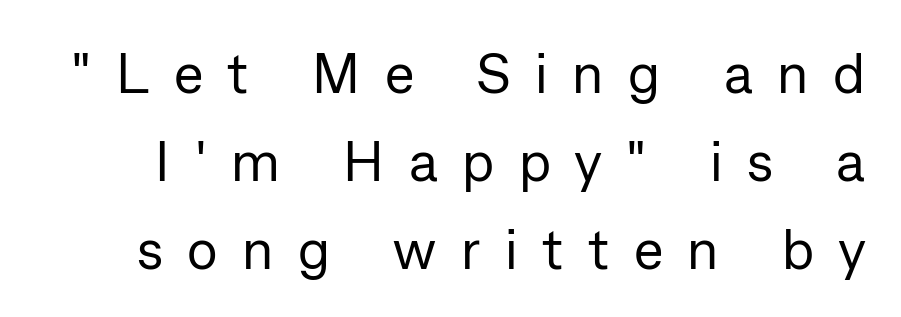
The image shows 56 px regular-weight sans-serif type, upright; set normal line spacing (1.57x), unusually wide letter spacing (+0.44 em), not underlined; low stroke contrast and a medium x-height.
